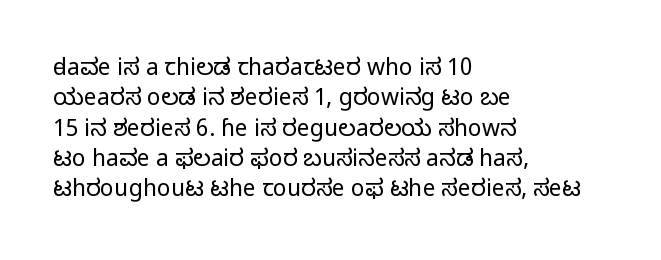
Q: Is the text bold? A: No.
Q: Is the text italic (slanted)? A: No, it is upright.
Q: Is the text underlined? A: No.
Q: How is the paragraph aligned? A: Left-aligned.
Q: Is the spacing between letters normal or unusually wide? A: Normal.
Q: Is the spacing between lines tight, normal or loose? A: Normal.
